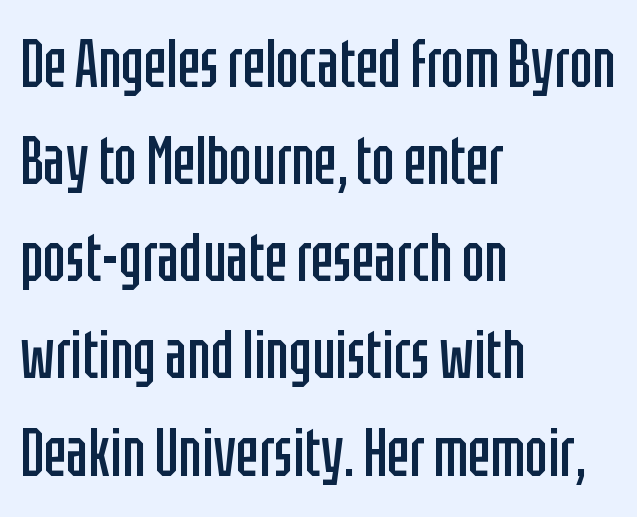
Look at the tracking — it's just the regular setting, nothing added. Compared with a centered layout, this one pins lines to the left instead. The strokes are not fattened; the text isn't bold. You could not count columns in this text — the font is proportionally spaced.
